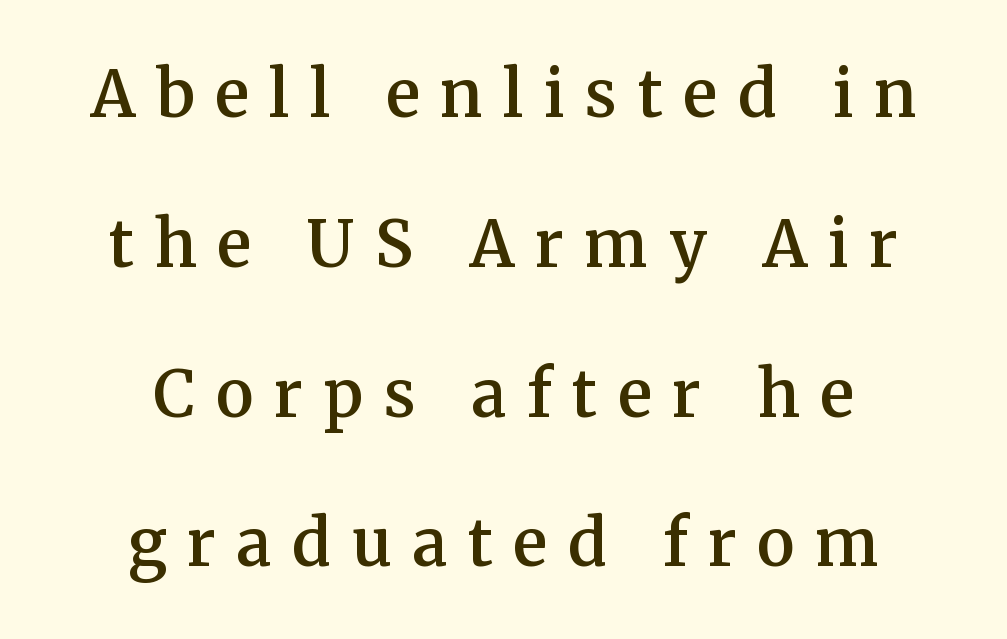
Q: Is the text bold? A: Semi-bold.
Q: Is the text italic (slanted)? A: No, it is upright.
Q: Is the typeface a serif or a sans-serif typeface? A: Serif.
Q: Is the text underlined? A: No.
Q: How is the paragraph aligned? A: Centered.
Q: Is the spacing between letters normal or unusually wide? A: Unusually wide.
Q: Is the spacing between lines tight, normal or loose? A: Loose.
Q: Width (condensed, normal, or wide)? A: Normal.
Q: Stroke contrast? A: Medium.
Q: x-height? A: Medium.
Q: Monospaced? A: No.
